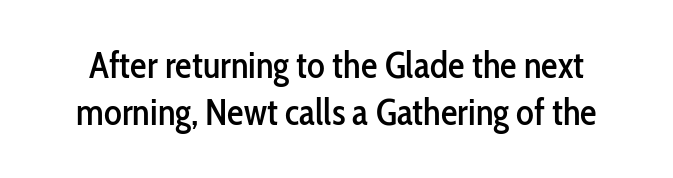
Q: Is the text italic (slanted)? A: No, it is upright.
Q: Is the typeface a serif or a sans-serif typeface? A: Sans-serif.
Q: Is the text underlined? A: No.
Q: Is the spacing between letters normal or unusually wide? A: Normal.
Q: Is the spacing between lines tight, normal or loose? A: Normal.
Q: Width (condensed, normal, or wide)? A: Condensed.
Q: Stroke contrast? A: Low.
Q: x-height? A: Medium.
Q: Monospaced? A: No.
